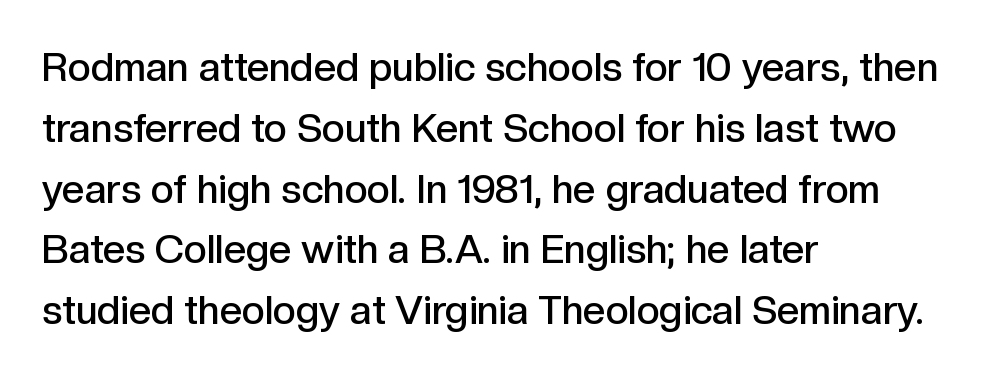
Glance below the letters and you will spot only blank space. How heavy is the stroke? Medium-heavy — a semibold, shy of bold. Normally led — the rows are evenly, conventionally spaced. Posture: straight, roman, zero tilt. This is sans-serif lettering, the kind often seen on screens and signage. A typesetter would call this zero additional tracking.
